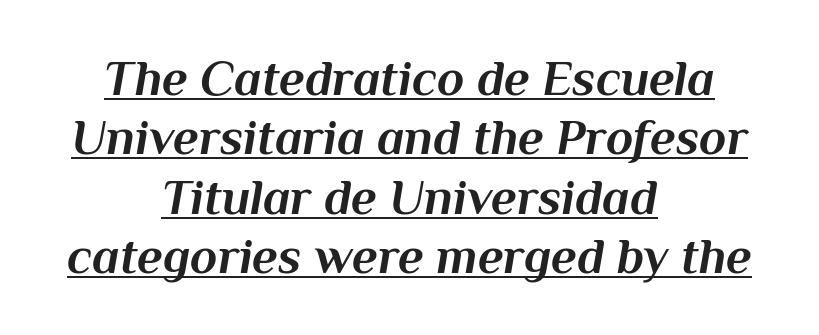
{"italic": "yes", "lean": "right", "slant_degrees": 10, "bold": "yes", "weight": "bold", "width": "normal", "stroke_contrast": "medium", "x_height": "medium", "monospaced": "no", "underline": "yes", "align": "center", "line_spacing_ratio": 1.19, "letter_spacing": "normal", "letter_spacing_em": 0.0, "glyph_px": 50}
